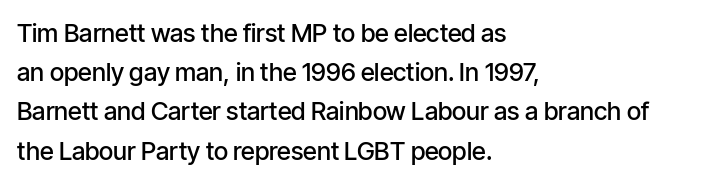
Q: Is the text bold? A: Semi-bold.
Q: Is the text italic (slanted)? A: No, it is upright.
Q: Is the text underlined? A: No.
Q: How is the paragraph aligned? A: Left-aligned.
Q: Is the spacing between letters normal or unusually wide? A: Normal.
Q: Is the spacing between lines tight, normal or loose? A: Normal.
